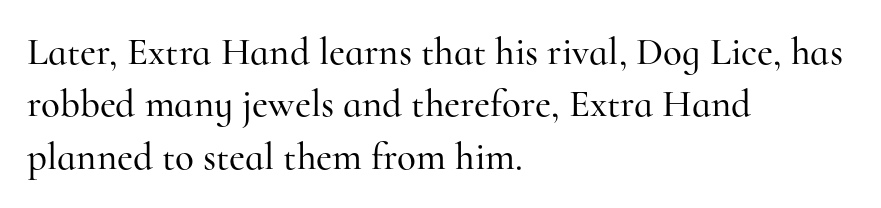
{"serif": "yes", "italic": "no", "width": "normal", "stroke_contrast": "high", "x_height": "small", "monospaced": "no", "underline": "no", "align": "left", "line_spacing": "normal", "line_spacing_ratio": 1.34, "letter_spacing": "normal", "letter_spacing_em": 0.0, "glyph_px": 39}
